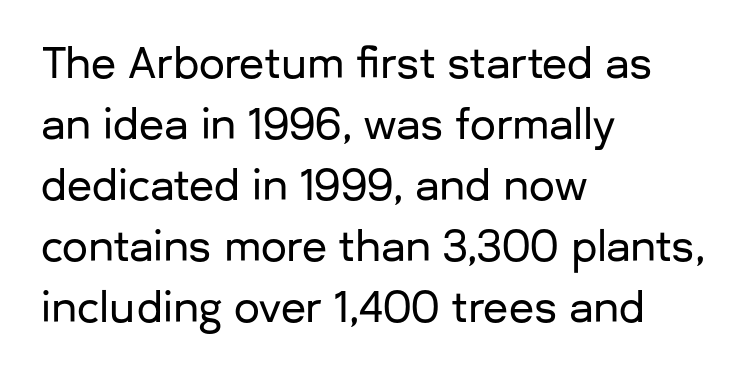
Rendered with straight, roman letterforms. Anything drawn beneath the words? Only blank space. Vertical spacing — default. The typesetter chose a ragged-right arrangement here.
